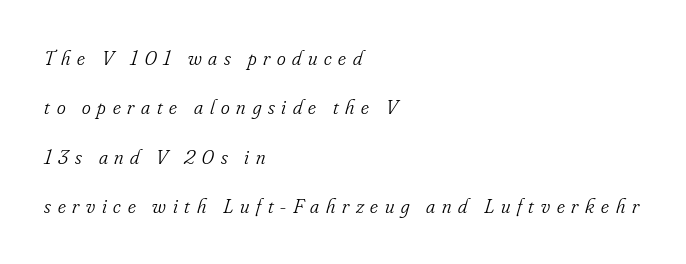
This rendering widens character spacing well past its baseline value. Slanted lettering throughout. No chunkiness to these letters — they're not bold. The vertical gap from one line to the next is large. The lines are quadded left.
